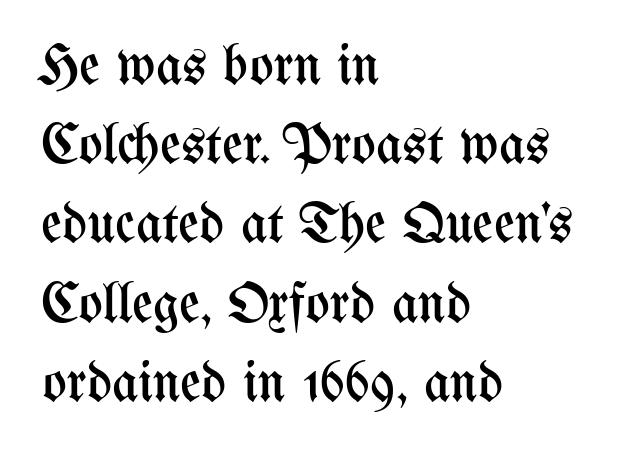
The image shows 57 px regular-weight, condensed type, upright; set left-aligned, normal line spacing (1.39x), normal letter spacing, not underlined; medium stroke contrast and a medium x-height.
